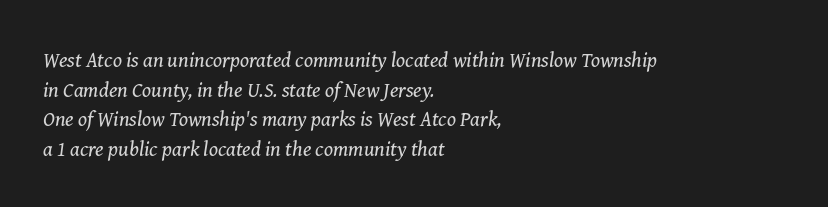
The rows are spaced the way most documents space them. No chunkiness to these letters — they're not bold. All the whitespace from short lines collects on the right. The words here are not underlined. Nobody touched the tracking dial on this one. Would a proofreader flag this as italicized? Yes.
